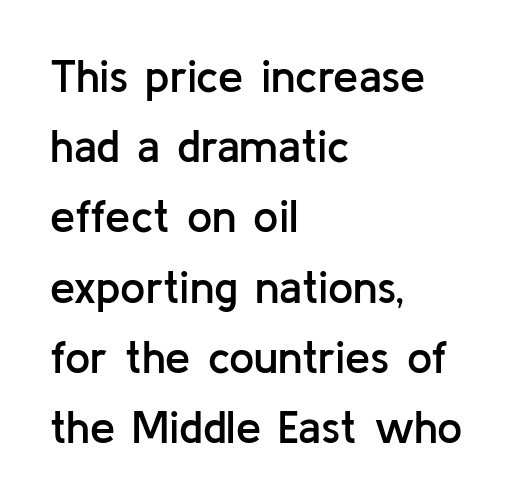
The image shows 45 px semibold sans-serif type, upright; set left-aligned, normal line spacing (1.56x), normal letter spacing, not underlined; low stroke contrast and a medium x-height.
